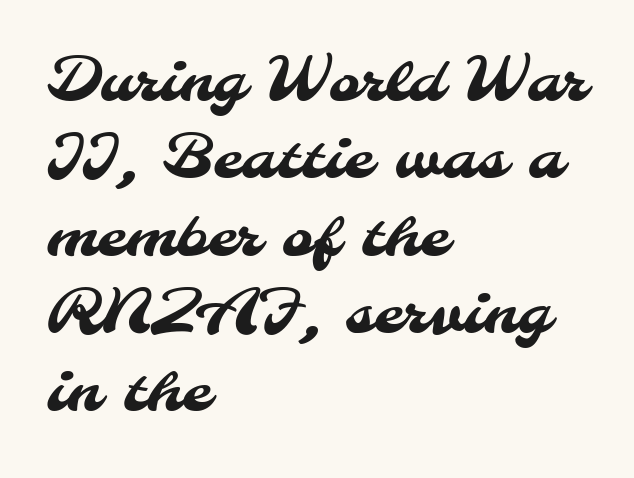
Looks like regular typesetting: each glyph gets only the width it needs. The characters display no serif detailing; their extremities are plain. Alignment: flush left. Nobody drew a line under any word here. Honestly, the row spacing looks completely unremarkable. Default kerning and tracking; the words read as compact shapes.
